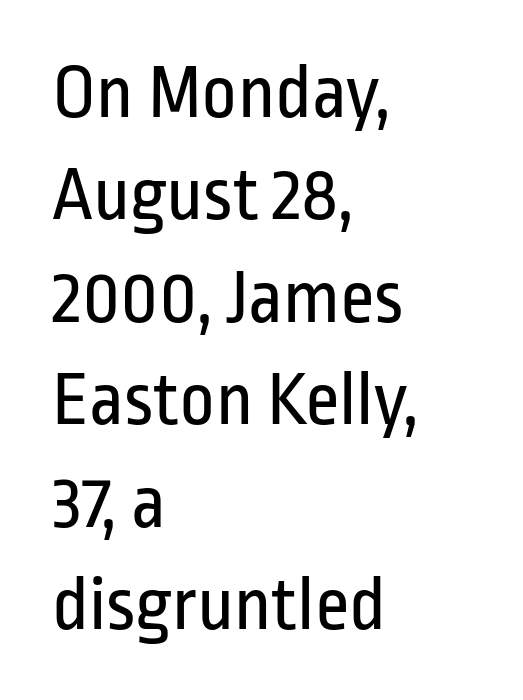
Q: Is the text bold? A: No.
Q: Is the text italic (slanted)? A: No, it is upright.
Q: Is the typeface a serif or a sans-serif typeface? A: Sans-serif.
Q: Is the text underlined? A: No.
Q: How is the paragraph aligned? A: Left-aligned.
Q: Is the spacing between letters normal or unusually wide? A: Normal.
Q: Is the spacing between lines tight, normal or loose? A: Normal.
Q: Width (condensed, normal, or wide)? A: Condensed.
Q: Stroke contrast? A: Low.
Q: x-height? A: Medium.
Q: Monospaced? A: No.
